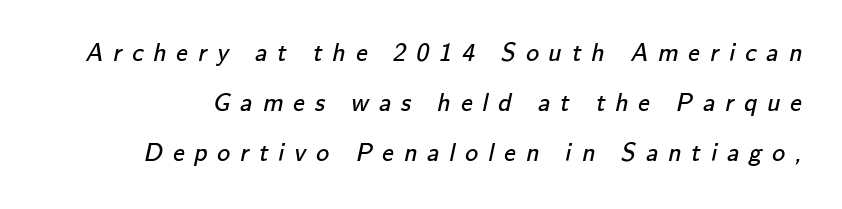
Weight: in the light-to-regular range. The passage shown stacks its lines with a broad gap. Anything drawn beneath the words? Only blank space. The horizontal fit of the characters is loose and conspicuously gappy.
